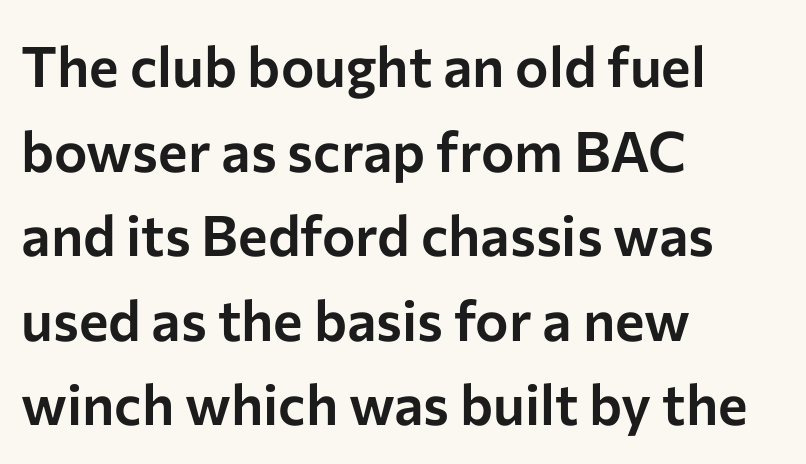
The lines sit at an ordinary, default distance from one another. The lettering holds an erect, upright posture throughout. Underlining? Definitely not there. Line beginnings align vertically; line endings do not. This rendering leaves character spacing at its baseline value. Serif or sans? Sans — the stroke terminals are bare.
